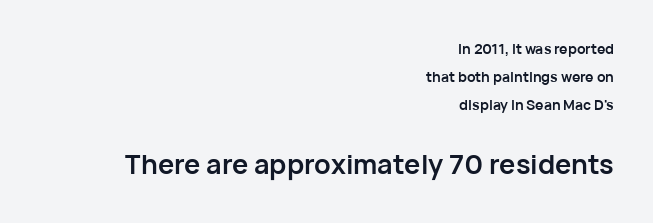
{"italic": "no", "bold": "yes", "underline": "no", "align": "right", "line_spacing": "loose", "line_spacing_ratio": 2.01, "letter_spacing": "normal", "letter_spacing_em": 0.0, "larger_block": "second", "size_ratio": 1.93, "glyph_px": 27}
